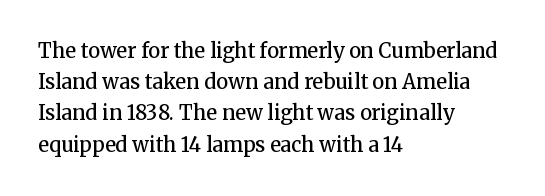
Q: Is the text bold? A: Semi-bold.
Q: Is the text italic (slanted)? A: No, it is upright.
Q: Is the text underlined? A: No.
Q: How is the paragraph aligned? A: Left-aligned.
Q: Is the spacing between letters normal or unusually wide? A: Normal.
Q: Is the spacing between lines tight, normal or loose? A: Normal.
